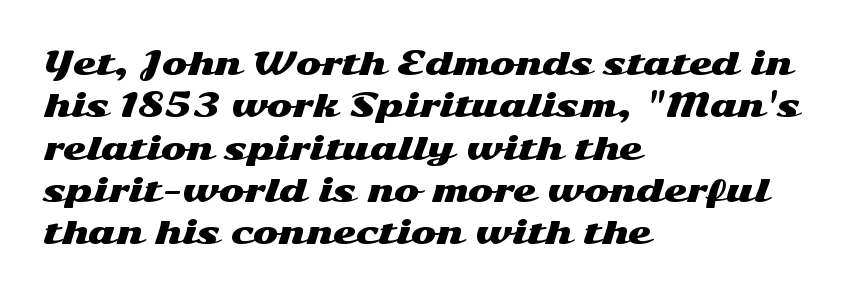
The face used here is rendered with its standard letterfit. The vertical gap from one line to the next is medium. Underlining? Definitely not there. Grotesque or geometric, the face here clearly has no serifs.
